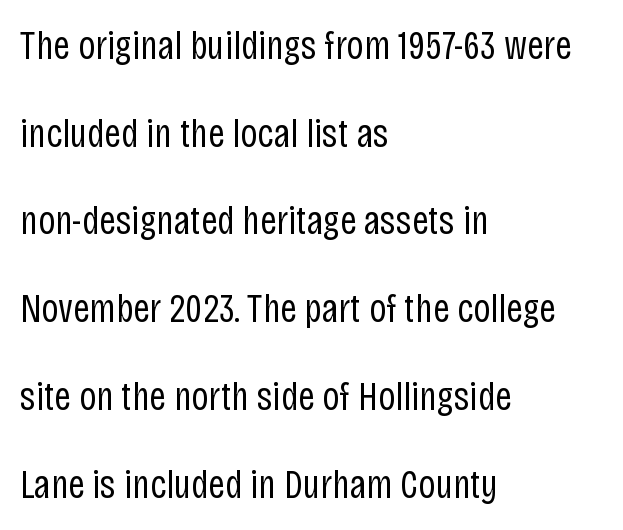
Q: Is the text bold? A: No.
Q: Is the text italic (slanted)? A: No, it is upright.
Q: Is the typeface a serif or a sans-serif typeface? A: Sans-serif.
Q: Is the text underlined? A: No.
Q: How is the paragraph aligned? A: Left-aligned.
Q: Is the spacing between letters normal or unusually wide? A: Normal.
Q: Is the spacing between lines tight, normal or loose? A: Loose.
Q: Width (condensed, normal, or wide)? A: Condensed.
Q: Stroke contrast? A: Low.
Q: x-height? A: Large.
Q: Monospaced? A: No.
